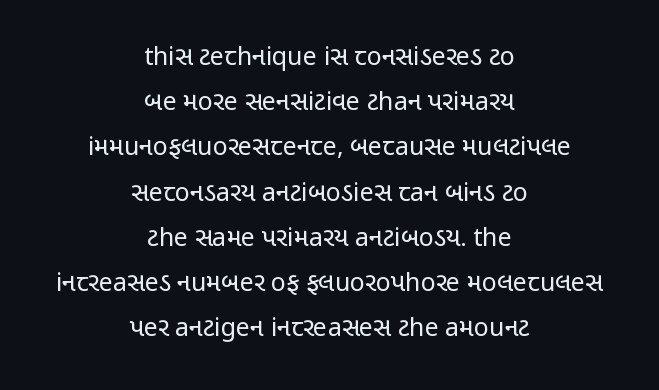
Summary of weight: not heavy and not bold. The words here are not underlined. A student would call this center alignment; a typographer would say set centered. Quick note: not italic, upright. This rendering leaves character spacing at its baseline value.
